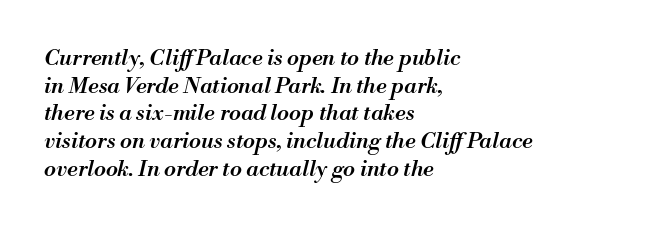
{"italic": "yes", "lean": "right", "slant_degrees": 13, "bold": "semi", "underline": "no", "align": "left", "line_spacing": "normal", "line_spacing_ratio": 1.26, "letter_spacing": "normal", "letter_spacing_em": 0.0, "glyph_px": 22}
